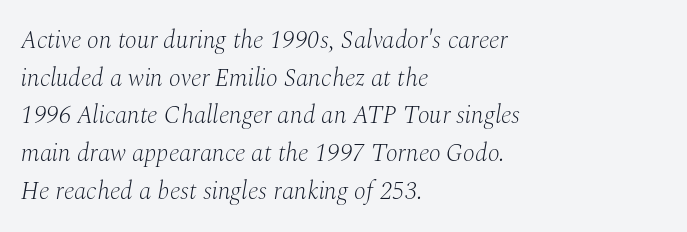
{"italic": "yes", "lean": "right", "slant_degrees": 10, "bold": "no", "underline": "no", "align": "left", "line_spacing": "normal", "line_spacing_ratio": 1.51, "letter_spacing": "normal", "letter_spacing_em": 0.0, "glyph_px": 25}
